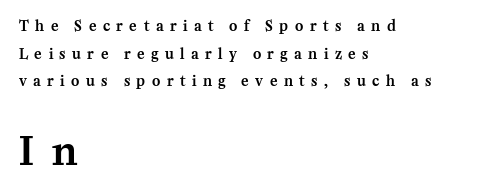
{"serif": "yes", "italic": "no", "width": "normal", "stroke_contrast": "medium", "x_height": "medium", "monospaced": "no", "underline": "no", "align": "left", "line_spacing": "loose", "line_spacing_ratio": 1.97, "letter_spacing": "wide", "letter_spacing_em": 0.46, "larger_block": "second", "size_ratio": 2.79, "glyph_px": 39}
